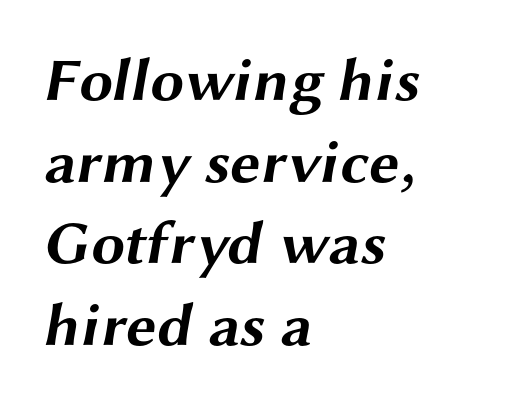
Q: Is the text bold? A: Yes.
Q: Is the typeface a serif or a sans-serif typeface? A: Sans-serif.
Q: Is the text underlined? A: No.
Q: How is the paragraph aligned? A: Left-aligned.
Q: Is the spacing between letters normal or unusually wide? A: Normal.
Q: Is the spacing between lines tight, normal or loose? A: Normal.
Q: Width (condensed, normal, or wide)? A: Wide.
Q: Stroke contrast? A: Medium.
Q: x-height? A: Medium.
Q: Monospaced? A: No.
